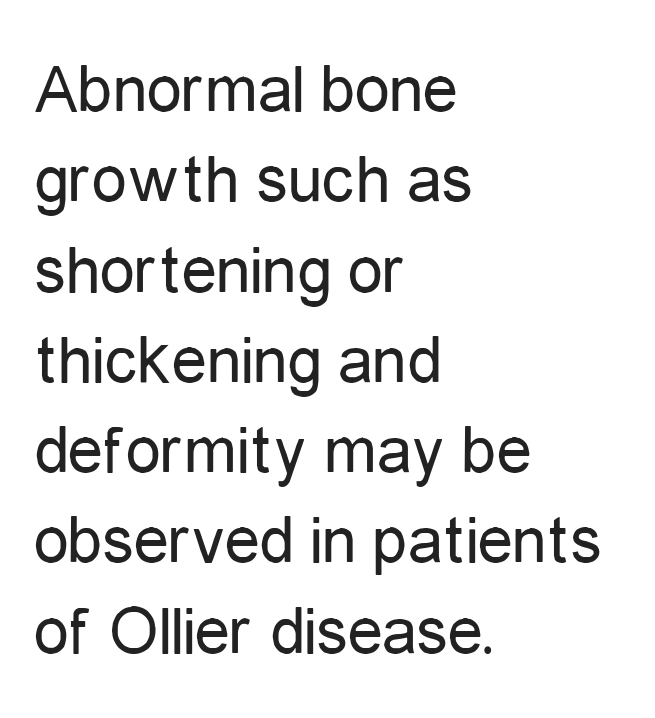
{"serif": "no", "italic": "no", "bold": "no", "weight": "regular", "width": "condensed", "stroke_contrast": "low", "x_height": "medium", "monospaced": "no", "underline": "no", "align": "left", "line_spacing": "normal", "line_spacing_ratio": 1.29, "letter_spacing": "normal", "letter_spacing_em": 0.0, "glyph_px": 70}
